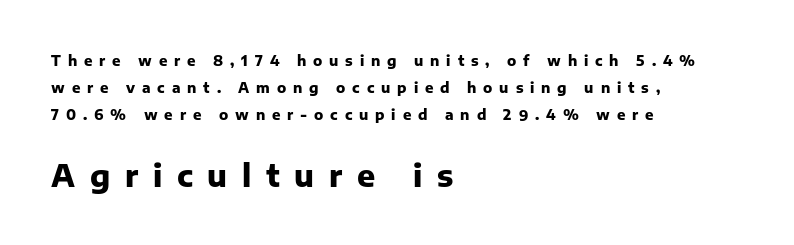
The image shows 30 px heavy sans-serif type, upright; set left-aligned, loose line spacing (1.92x), unusually wide letter spacing (+0.49 em), not underlined; the second (bottom) block is 2.14x larger; low stroke contrast and a medium x-height.
